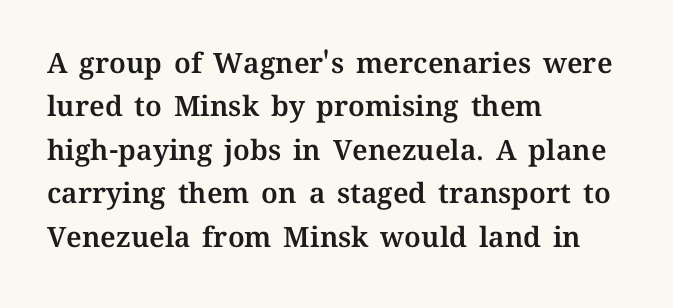
{"italic": "no", "width": "normal", "stroke_contrast": "medium", "x_height": "medium", "monospaced": "no", "underline": "no", "align": "left", "line_spacing": "normal", "line_spacing_ratio": 1.55, "letter_spacing": "normal", "letter_spacing_em": 0.0, "glyph_px": 28}
